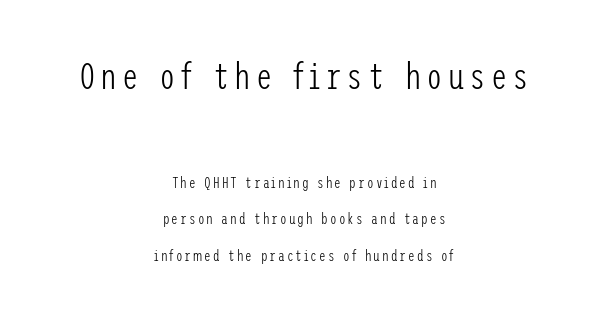
The emphasis by scale lands on block number one, above. Classification — sans serif. The text block is weighted toward neither margin, spreading evenly from the middle. Plain, unruled lines of type.
